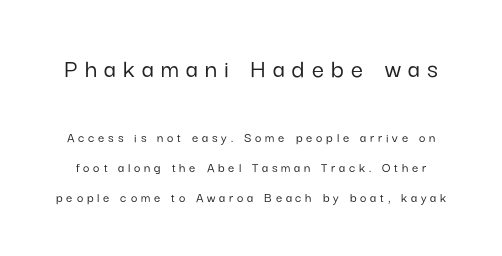
The image shows 27 px text type, upright; set loose line spacing (2.14x), unusually wide letter spacing (+0.27 em), not underlined; the first (top) block is 1.93x larger.
